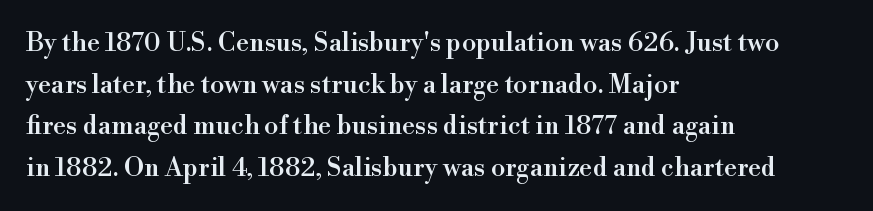
{"italic": "no", "underline": "no", "align": "left", "line_spacing": "normal", "line_spacing_ratio": 1.6, "letter_spacing": "normal", "letter_spacing_em": 0.0, "glyph_px": 26}
